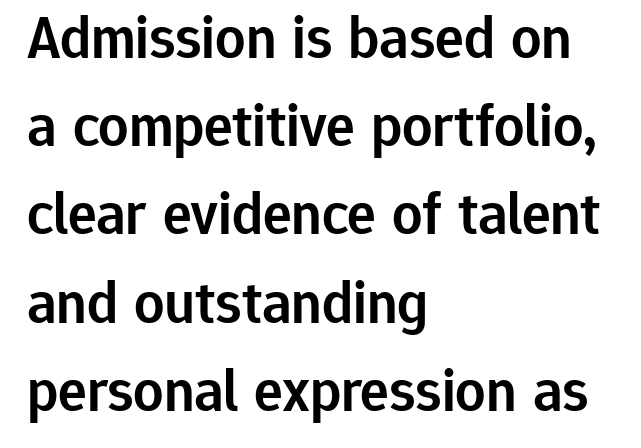
{"serif": "no", "italic": "no", "bold": "semi", "weight": "semibold", "width": "normal", "stroke_contrast": "low", "x_height": "medium", "monospaced": "no", "underline": "no", "align": "left", "line_spacing": "normal", "line_spacing_ratio": 1.47, "letter_spacing": "normal", "letter_spacing_em": 0.0, "glyph_px": 60}
